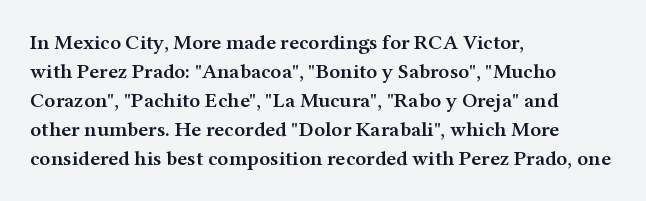
The image shows 21 px text type, upright; set left-aligned, normal line spacing (1.38x), normal letter spacing, not underlined.
